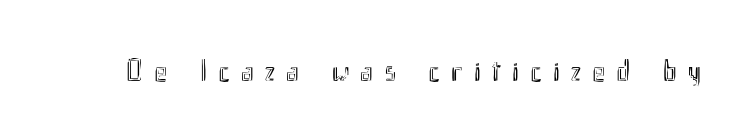
{"italic": "no", "width": "condensed", "x_height": "small", "monospaced": "no", "underline": "no", "letter_spacing": "wide", "letter_spacing_em": 0.37, "glyph_px": 31}
